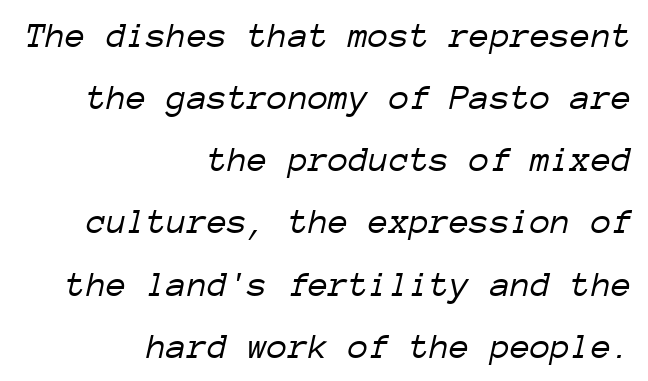
The image shows 37 px light type, italic (leaning right), monospaced; set right-aligned, normal line spacing (1.68x), normal letter spacing, not underlined; low stroke contrast and a medium x-height.
